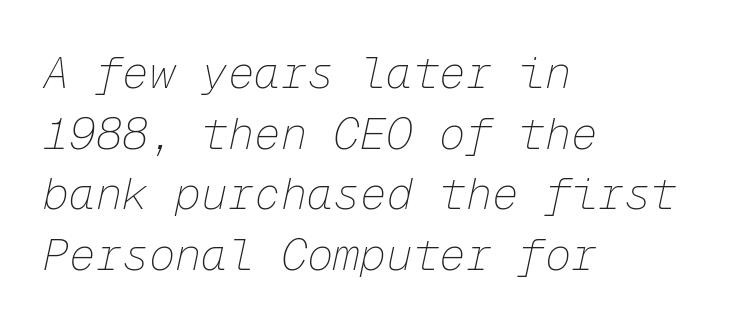
Q: Is the text bold? A: No.
Q: Is the text italic (slanted)? A: Yes, it leans right by about 12 degrees.
Q: Is the text underlined? A: No.
Q: How is the paragraph aligned? A: Left-aligned.
Q: Is the spacing between letters normal or unusually wide? A: Normal.
Q: Is the spacing between lines tight, normal or loose? A: Normal.
Q: Width (condensed, normal, or wide)? A: Normal.
Q: Stroke contrast? A: Low.
Q: x-height? A: Medium.
Q: Monospaced? A: Yes.
